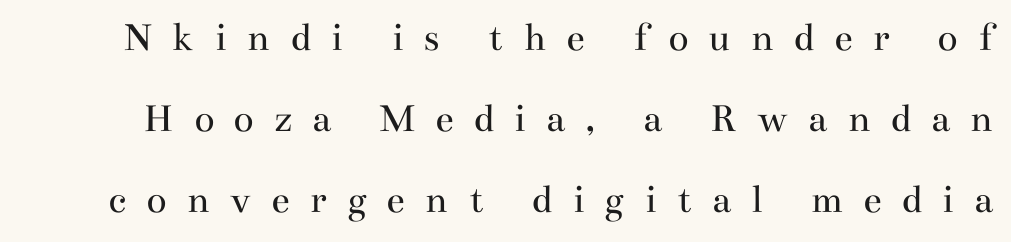
The image shows 42 px regular-weight, wide serif type, upright; set loose line spacing (1.93x), unusually wide letter spacing (+0.47 em), not underlined; medium stroke contrast and a small x-height.
